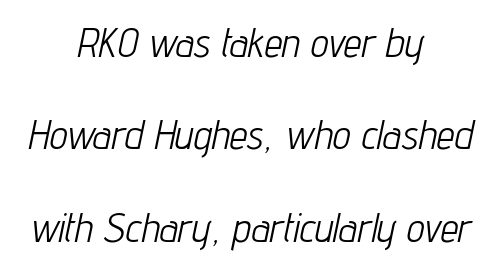
Q: Is the text bold? A: No.
Q: Is the text italic (slanted)? A: Yes, it leans right by about 12 degrees.
Q: Is the text underlined? A: No.
Q: How is the paragraph aligned? A: Centered.
Q: Is the spacing between letters normal or unusually wide? A: Normal.
Q: Is the spacing between lines tight, normal or loose? A: Loose.
Q: Width (condensed, normal, or wide)? A: Condensed.
Q: Stroke contrast? A: Low.
Q: x-height? A: Medium.
Q: Monospaced? A: No.
